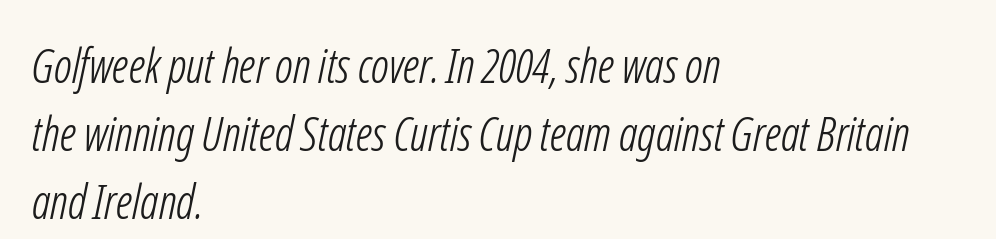
Q: Is the text bold? A: No.
Q: Is the typeface a serif or a sans-serif typeface? A: Sans-serif.
Q: Is the text underlined? A: No.
Q: How is the paragraph aligned? A: Left-aligned.
Q: Is the spacing between letters normal or unusually wide? A: Normal.
Q: Is the spacing between lines tight, normal or loose? A: Normal.
Q: Width (condensed, normal, or wide)? A: Condensed.
Q: Stroke contrast? A: Low.
Q: x-height? A: Medium.
Q: Monospaced? A: No.
